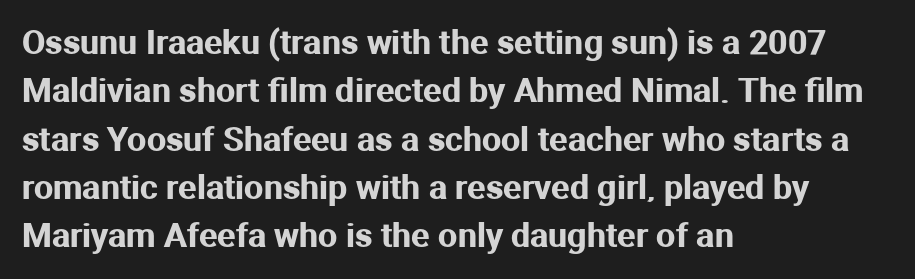
{"serif": "no", "italic": "no", "width": "normal", "stroke_contrast": "medium", "x_height": "medium", "monospaced": "no", "underline": "no", "align": "left", "line_spacing": "normal", "line_spacing_ratio": 1.42, "letter_spacing": "normal", "letter_spacing_em": 0.0, "glyph_px": 34}
